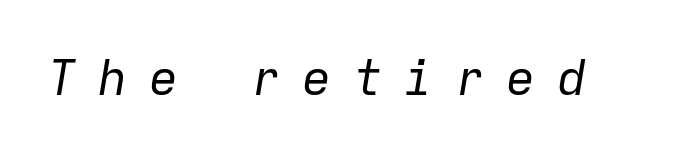
{"italic": "yes", "lean": "right", "slant_degrees": 9, "bold": "no", "weight": "regular", "width": "normal", "stroke_contrast": "low", "x_height": "medium", "monospaced": "yes", "underline": "no", "letter_spacing": "wide", "letter_spacing_em": 0.44, "glyph_px": 49}
